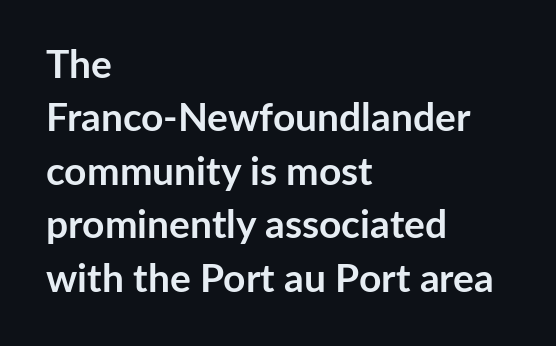
Is there any slant? The stems are plumb. The foot of each line stays bare and open. Leading matches the norm, producing a regular column. Each letter keeps its own natural width here, so spacing adapts to shape. This rendering employs a face without finishing strokes, i.e., a sans-serif.
